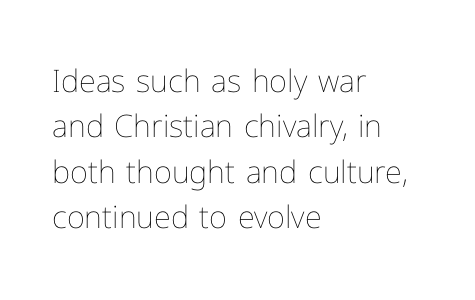
Tracking here is standard; glyphs follow each other at the usual distance. Heaviness? Minimal to ordinary, like unemphasized prose. Line beginnings align vertically; line endings do not. Unlike italic type, these characters show no tilt at all. A clean baseline with only descenders dipping below it.
